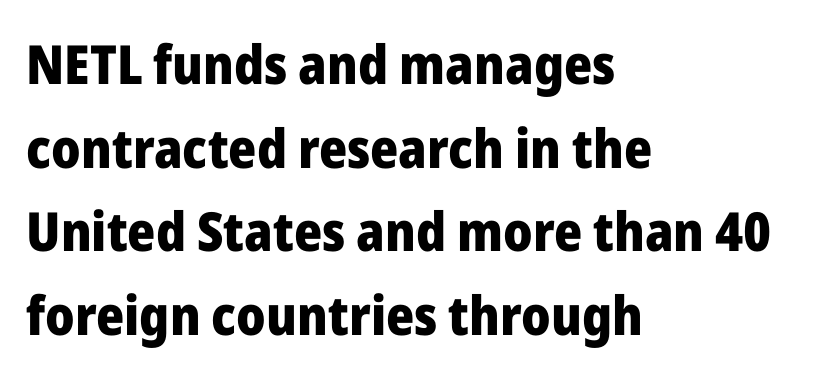
{"serif": "no", "italic": "no", "bold": "yes", "weight": "heavy", "width": "normal", "stroke_contrast": "low", "x_height": "medium", "monospaced": "no", "underline": "no", "align": "left", "line_spacing": "normal", "line_spacing_ratio": 1.55, "letter_spacing": "normal", "letter_spacing_em": 0.0, "glyph_px": 54}
